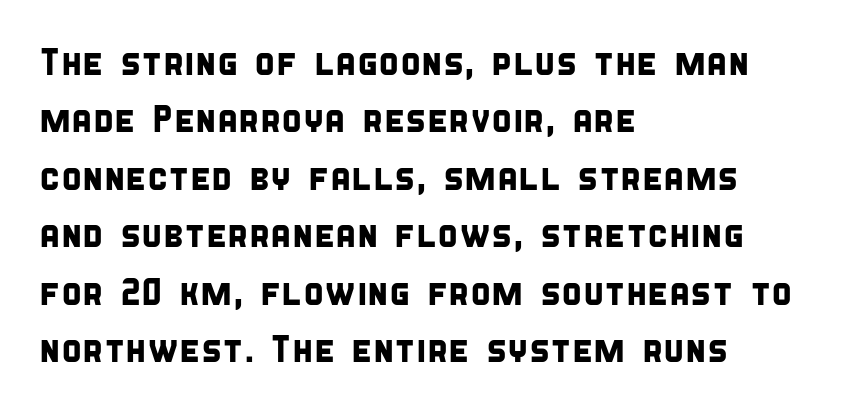
Letters rest on an invisible, unmarked baseline. Observe the ordinary spacing: letters are neighbours, not strangers. This sample has the flowing, uneven cadence of proportional lettering. Short and long lines alike share a common starting point at left. A typesetter would call this leading conventional body-copy spacing. Classification — sans serif.
